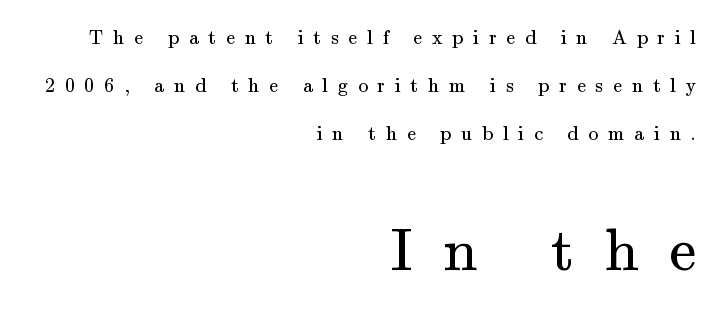
{"serif": "yes", "italic": "no", "bold": "no", "weight": "regular", "width": "normal", "stroke_contrast": "medium", "x_height": "small", "monospaced": "no", "underline": "no", "align": "right", "line_spacing": "loose", "line_spacing_ratio": 2.4, "letter_spacing": "wide", "letter_spacing_em": 0.49, "larger_block": "second", "size_ratio": 3.05, "glyph_px": 61}
